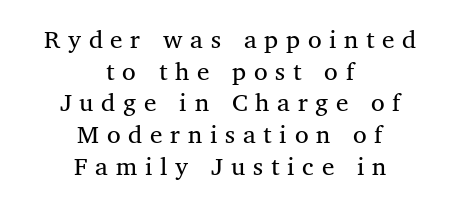
{"italic": "no", "bold": "no", "underline": "no", "align": "center", "line_spacing": "normal", "line_spacing_ratio": 1.27, "letter_spacing": "wide", "letter_spacing_em": 0.31, "glyph_px": 25}
